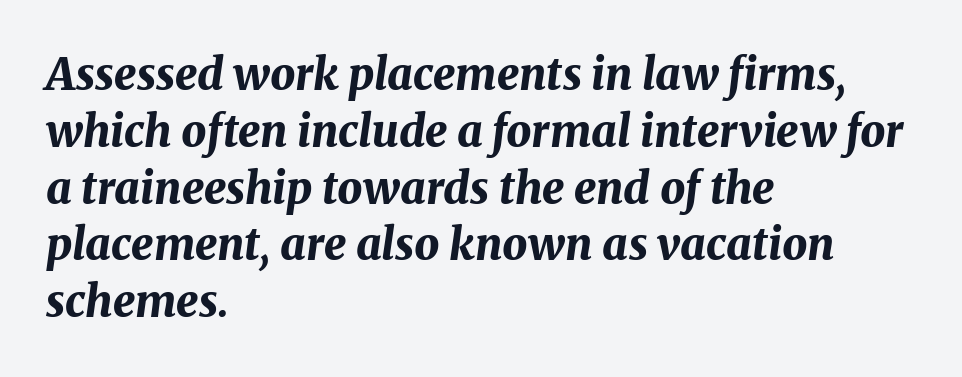
Q: Is the text bold? A: Yes.
Q: Is the text italic (slanted)? A: Yes, it leans right by about 8 degrees.
Q: Is the text underlined? A: No.
Q: How is the paragraph aligned? A: Left-aligned.
Q: Is the spacing between letters normal or unusually wide? A: Normal.
Q: Is the spacing between lines tight, normal or loose? A: Normal.
Q: Width (condensed, normal, or wide)? A: Normal.
Q: Stroke contrast? A: Medium.
Q: x-height? A: Medium.
Q: Monospaced? A: No.
